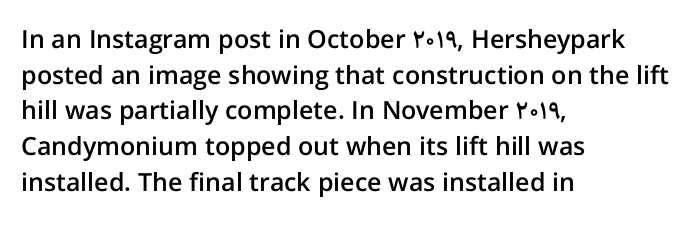
Q: Is the text bold? A: Semi-bold.
Q: Is the text italic (slanted)? A: No, it is upright.
Q: Is the text underlined? A: No.
Q: How is the paragraph aligned? A: Left-aligned.
Q: Is the spacing between letters normal or unusually wide? A: Normal.
Q: Is the spacing between lines tight, normal or loose? A: Normal.
